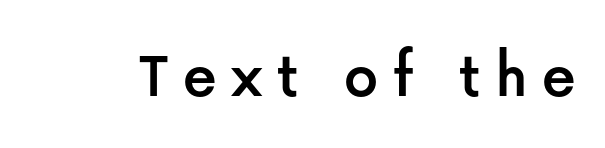
The image shows 67 px sans-serif type, upright; set unusually wide letter spacing (+0.22 em), not underlined; low stroke contrast and a medium x-height.
